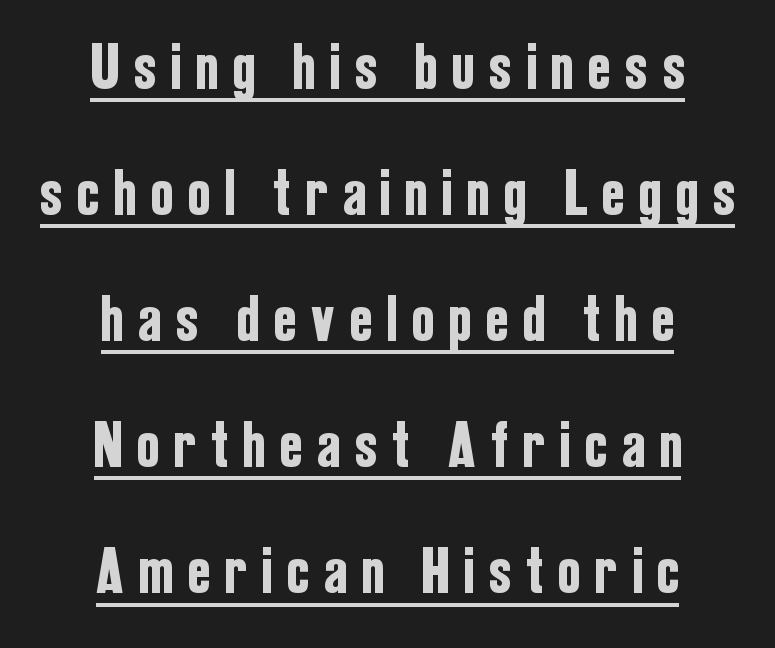
The image shows 65 px condensed sans-serif type, upright; set centered, loose line spacing (1.94x), unusually wide letter spacing (+0.24 em), underlined; low stroke contrast and a medium x-height.
